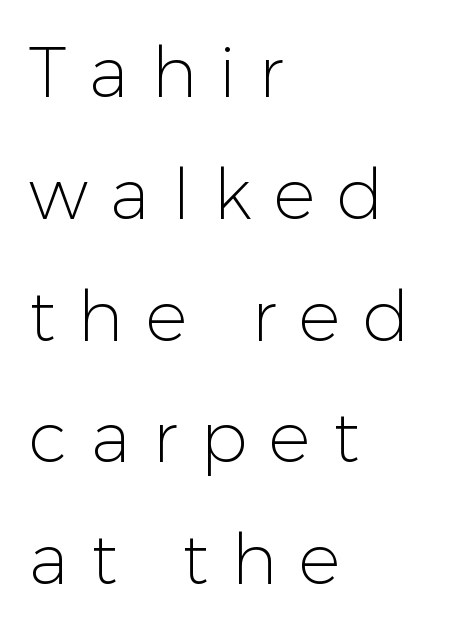
Q: Is the text bold? A: No.
Q: Is the text italic (slanted)? A: No, it is upright.
Q: Is the typeface a serif or a sans-serif typeface? A: Sans-serif.
Q: Is the text underlined? A: No.
Q: How is the paragraph aligned? A: Left-aligned.
Q: Is the spacing between letters normal or unusually wide? A: Unusually wide.
Q: Width (condensed, normal, or wide)? A: Normal.
Q: Stroke contrast? A: Low.
Q: x-height? A: Medium.
Q: Monospaced? A: No.
